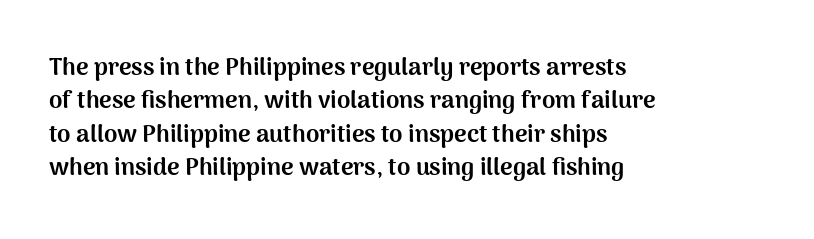
Q: Is the text bold? A: Yes.
Q: Is the text italic (slanted)? A: No, it is upright.
Q: Is the text underlined? A: No.
Q: How is the paragraph aligned? A: Left-aligned.
Q: Is the spacing between letters normal or unusually wide? A: Normal.
Q: Is the spacing between lines tight, normal or loose? A: Normal.
